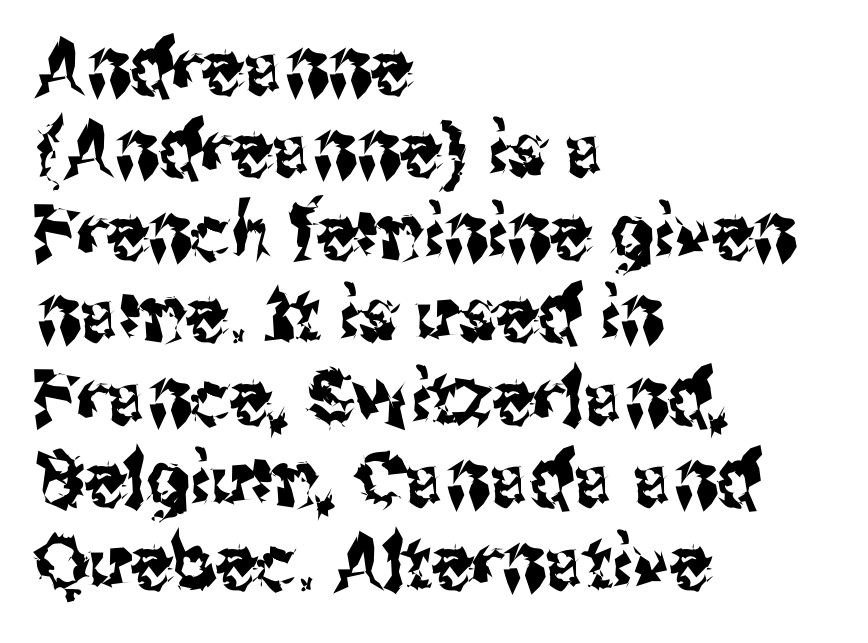
Q: Is the text italic (slanted)? A: No, it is upright.
Q: Is the typeface a serif or a sans-serif typeface? A: Sans-serif.
Q: Is the text underlined? A: No.
Q: How is the paragraph aligned? A: Left-aligned.
Q: Is the spacing between letters normal or unusually wide? A: Normal.
Q: Is the spacing between lines tight, normal or loose? A: Tight.
Q: Width (condensed, normal, or wide)? A: Condensed.
Q: Stroke contrast? A: Medium.
Q: x-height? A: Medium.
Q: Monospaced? A: No.
